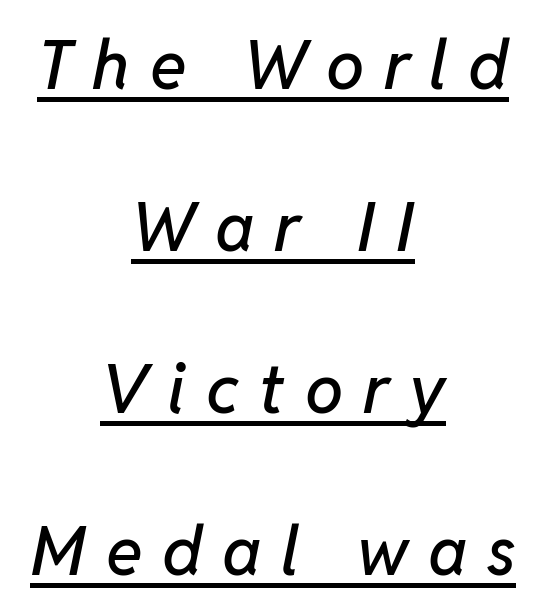
A student would call this center alignment; a typographer would say set centered. What's the leading like? Stretched, with rows far apart. Decoration check: the copy is underlined. The letters advance in unequal steps, a hallmark of proportional type.
